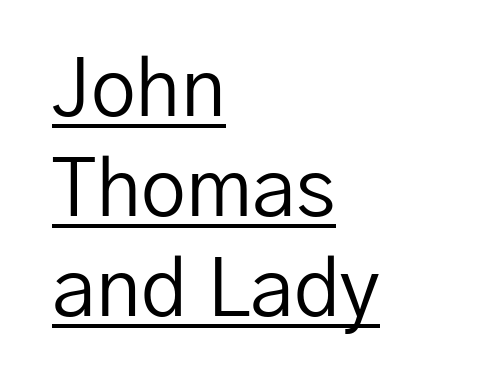
{"serif": "no", "italic": "no", "bold": "no", "weight": "regular", "width": "normal", "stroke_contrast": "low", "x_height": "medium", "monospaced": "no", "underline": "yes", "align": "left", "line_spacing": "normal", "line_spacing_ratio": 1.25, "letter_spacing": "normal", "letter_spacing_em": 0.0, "glyph_px": 80}
